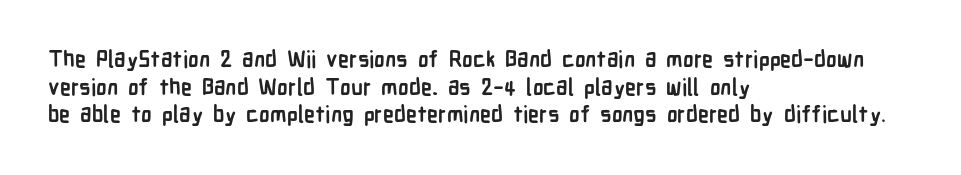
{"italic": "no", "bold": "yes", "underline": "no", "align": "left", "line_spacing": "normal", "line_spacing_ratio": 1.26, "letter_spacing": "normal", "letter_spacing_em": 0.0, "glyph_px": 22}
